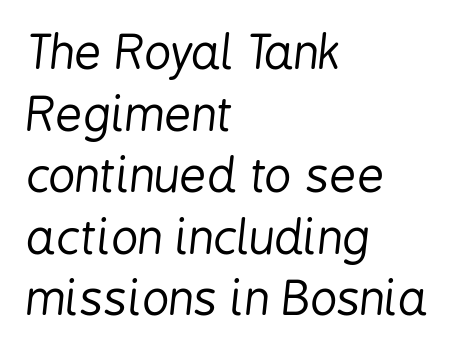
{"italic": "yes", "lean": "right", "slant_degrees": 6, "bold": "no", "weight": "regular", "width": "condensed", "stroke_contrast": "low", "x_height": "medium", "monospaced": "no", "underline": "no", "align": "left", "line_spacing": "normal", "line_spacing_ratio": 1.31, "letter_spacing": "normal", "letter_spacing_em": 0.0, "glyph_px": 47}
